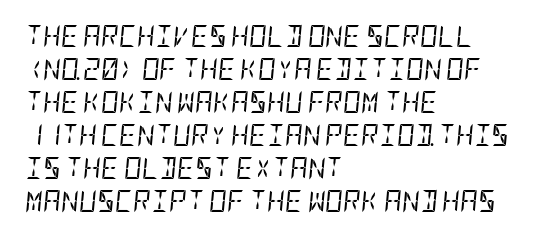
Q: Is the text bold? A: No.
Q: Is the text italic (slanted)? A: Yes, it leans right by about 5 degrees.
Q: Is the text underlined? A: No.
Q: How is the paragraph aligned? A: Left-aligned.
Q: Is the spacing between letters normal or unusually wide? A: Normal.
Q: Is the spacing between lines tight, normal or loose? A: Normal.
